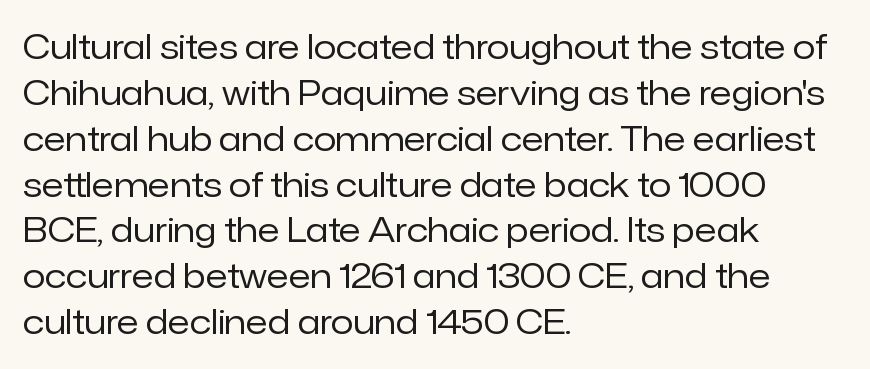
{"serif": "no", "italic": "no", "bold": "no", "weight": "regular", "width": "normal", "stroke_contrast": "low", "x_height": "medium", "monospaced": "no", "underline": "no", "align": "left", "line_spacing": "normal", "line_spacing_ratio": 1.39, "letter_spacing": "normal", "letter_spacing_em": 0.0, "glyph_px": 33}
